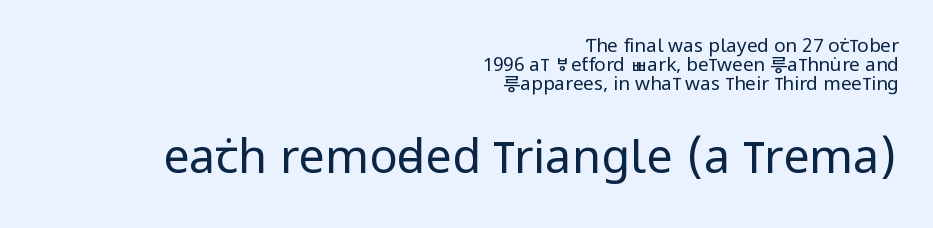
The image shows 47 px regular-weight, condensed sans-serif type, upright; set right-aligned, tight line spacing (1.01x), normal letter spacing, not underlined; the second (bottom) block is 2.47x larger; low stroke contrast and a large x-height.
